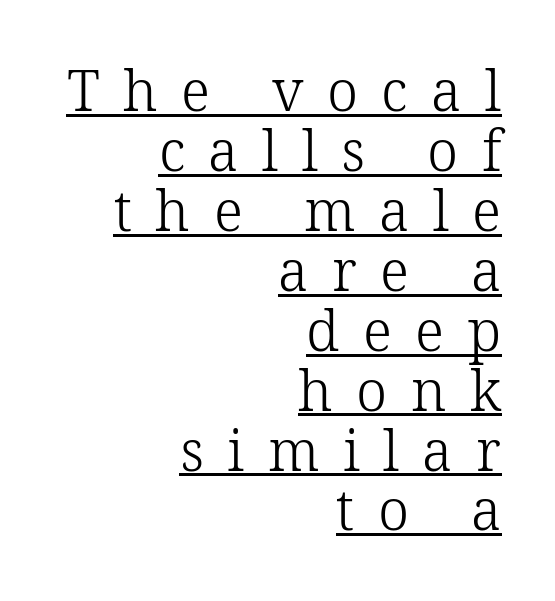
You could only call the tracking loose — the letters float apart. A continuous stroke trails under the words, as in a hyperlink. These lines are rendered in a variable-pitch font. The passage shown is not bold in any degree.
